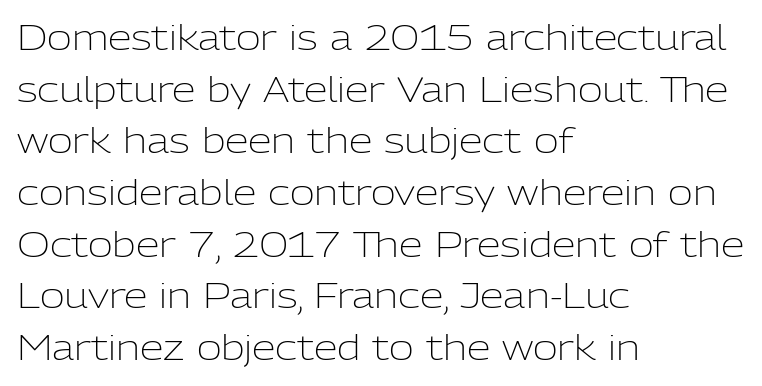
Q: Is the text bold? A: No.
Q: Is the text italic (slanted)? A: No, it is upright.
Q: Is the typeface a serif or a sans-serif typeface? A: Sans-serif.
Q: Is the text underlined? A: No.
Q: How is the paragraph aligned? A: Left-aligned.
Q: Is the spacing between letters normal or unusually wide? A: Normal.
Q: Is the spacing between lines tight, normal or loose? A: Normal.
Q: Width (condensed, normal, or wide)? A: Normal.
Q: Stroke contrast? A: Low.
Q: x-height? A: Medium.
Q: Monospaced? A: No.
